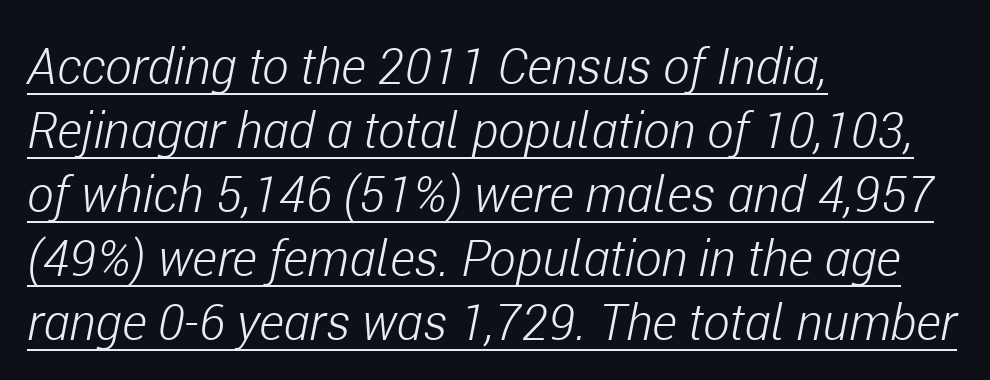
The typeface has the unassuming heft of standard copy or less. You can tell it's italic because the verticals aren't actually vertical. Compared with a centered layout, this one pins lines to the left instead. Is this a fixed-width face? No — the glyphs have proportional, varying widths.
